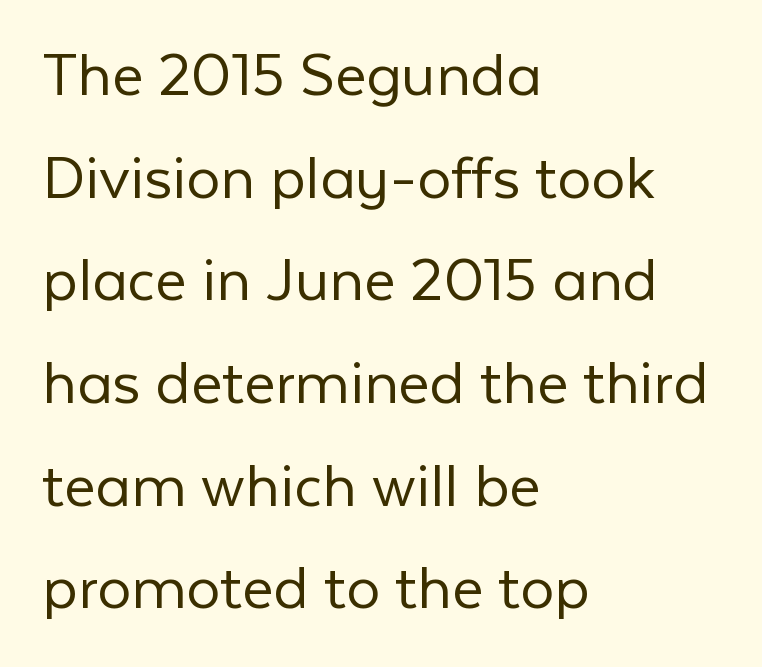
The image shows 68 px light sans-serif type, upright; set left-aligned, normal line spacing (1.51x), normal letter spacing, not underlined; low stroke contrast and a medium x-height.
